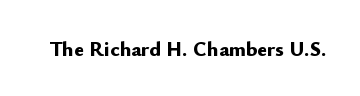
Q: Is the text bold? A: Yes.
Q: Is the text italic (slanted)? A: No, it is upright.
Q: Is the text underlined? A: No.
Q: Is the spacing between letters normal or unusually wide? A: Normal.
